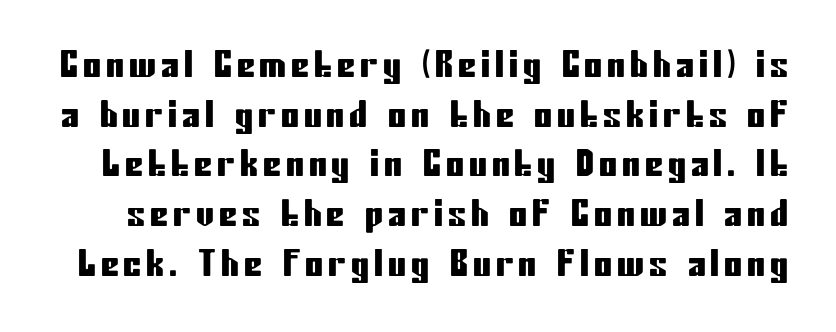
{"serif": "no", "italic": "no", "width": "condensed", "stroke_contrast": "low", "x_height": "medium", "monospaced": "no", "underline": "no", "line_spacing": "normal", "line_spacing_ratio": 1.38, "glyph_px": 36}
